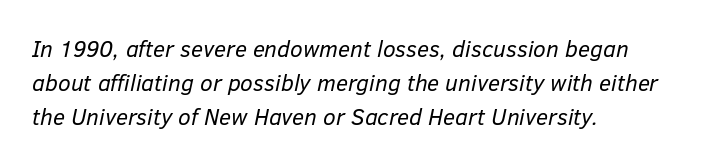
{"italic": "yes", "lean": "right", "slant_degrees": 12, "bold": "no", "underline": "no", "align": "left", "line_spacing": "normal", "line_spacing_ratio": 1.47, "letter_spacing": "normal", "letter_spacing_em": 0.0, "glyph_px": 23}
